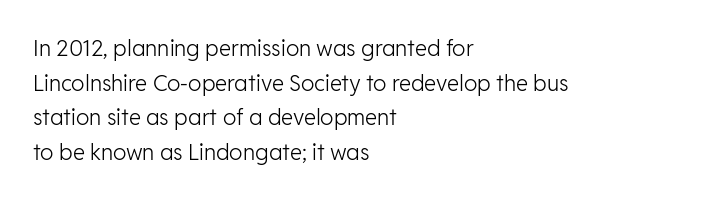
Q: Is the text bold? A: No.
Q: Is the text italic (slanted)? A: No, it is upright.
Q: Is the text underlined? A: No.
Q: How is the paragraph aligned? A: Left-aligned.
Q: Is the spacing between letters normal or unusually wide? A: Normal.
Q: Is the spacing between lines tight, normal or loose? A: Normal.
